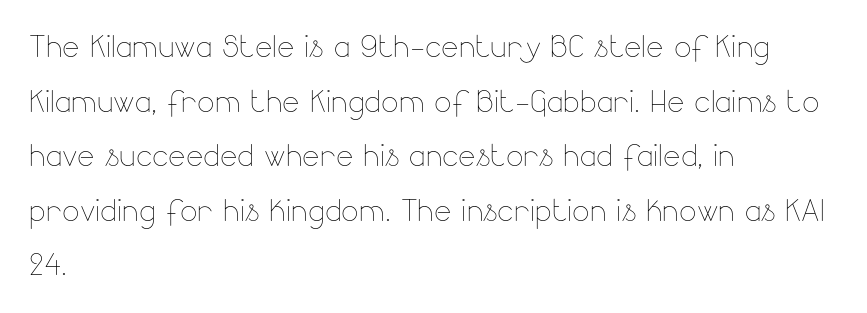
This is not heavy type; no bold has been used. Do the characters align in a grid? No, the font is proportional. This sample is left-justified, so line endings fall wherever the words run out. These lines were composed using upright roman letters.
